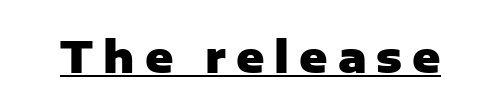
{"serif": "no", "italic": "no", "bold": "yes", "weight": "heavy", "width": "normal", "stroke_contrast": "low", "x_height": "medium", "monospaced": "no", "underline": "yes", "letter_spacing": "wide", "letter_spacing_em": 0.23, "glyph_px": 43}
